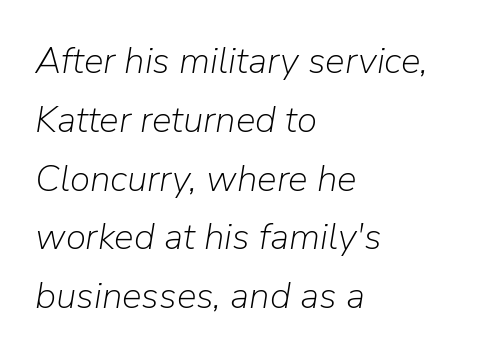
The image shows 37 px light type, italic (leaning right); set left-aligned, normal line spacing (1.59x), normal letter spacing, not underlined; low stroke contrast and a medium x-height.
